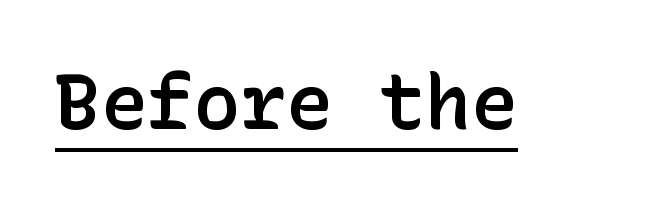
{"serif": "no", "italic": "no", "bold": "semi", "weight": "semibold", "width": "normal", "stroke_contrast": "low", "x_height": "medium", "underline": "yes", "letter_spacing": "normal", "letter_spacing_em": 0.0, "glyph_px": 77}
